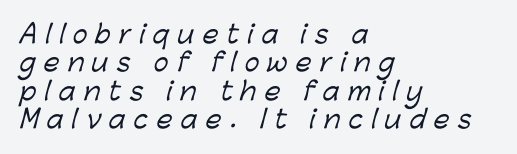
Letters rest on an invisible, unmarked baseline. Alignment: flush left. Compared with typical paragraphs, the rows here are closer together. Between one letter and the next there's a generous, obvious gap.
